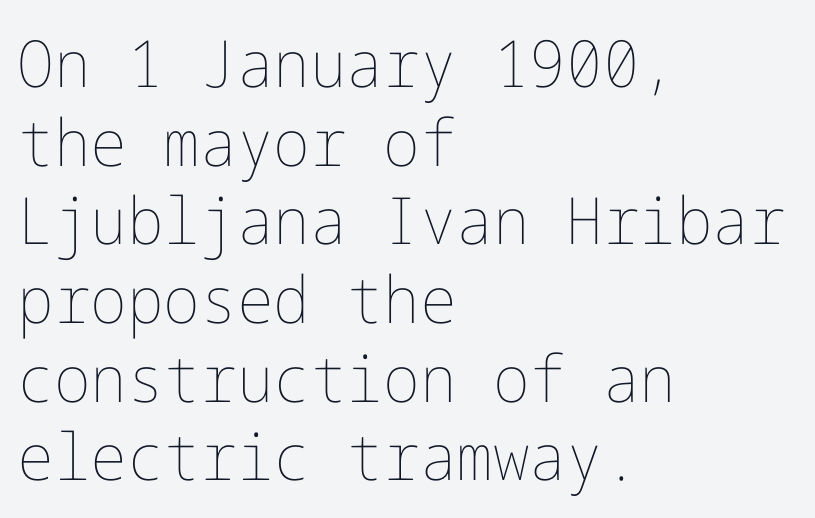
{"italic": "no", "bold": "no", "weight": "thin", "width": "normal", "stroke_contrast": "low", "x_height": "medium", "underline": "no", "align": "left", "line_spacing_ratio": 1.21, "letter_spacing": "normal", "letter_spacing_em": 0.0, "glyph_px": 65}
